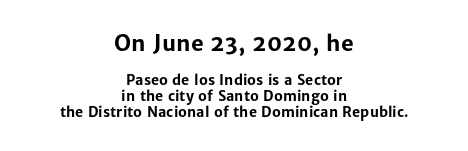
Honestly, the letter spacing is just normal — you wouldn't notice it. Italic? Not at all — the glyphs are vertical. This is heavy type, rendered in bold. Just letters on the line, the space beneath them empty.
